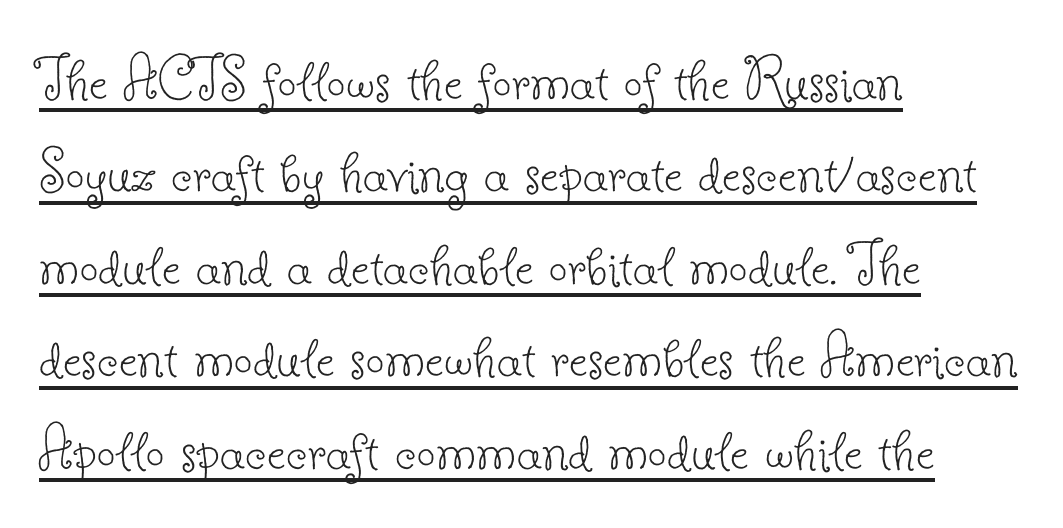
The image shows 66 px thin serif type, upright; set left-aligned, normal line spacing (1.4x), normal letter spacing, underlined; low stroke contrast and a small x-height.
